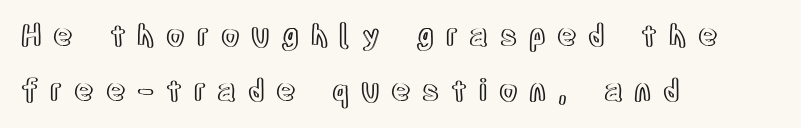
Q: Is the text italic (slanted)? A: No, it is upright.
Q: Is the text underlined? A: No.
Q: How is the paragraph aligned? A: Left-aligned.
Q: Is the spacing between letters normal or unusually wide? A: Unusually wide.
Q: Width (condensed, normal, or wide)? A: Condensed.
Q: x-height? A: Large.
Q: Monospaced? A: No.
